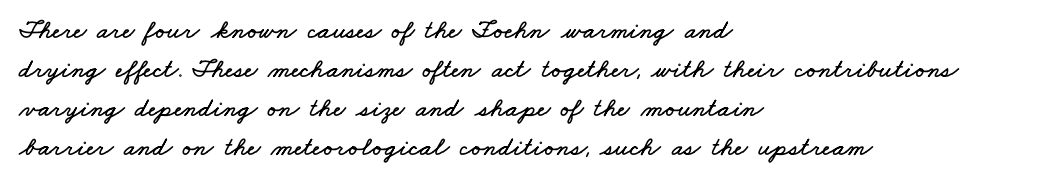
This block has exactly the height ordinary leading produces. Each word holds together tightly as a unit, with standard inter-letter gaps. In CSS terms this would be text-align: left. This rendering features lettering with no underline.
